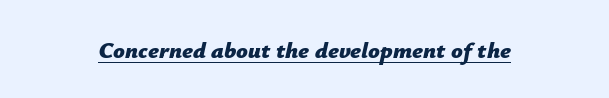
This is underlined copy, the kind a proofreader might mark for attention. Emphasis by weight is at full strength: bold. Designer's note — italics engaged. Spacing between characters is what you'd get straight out of the box.
